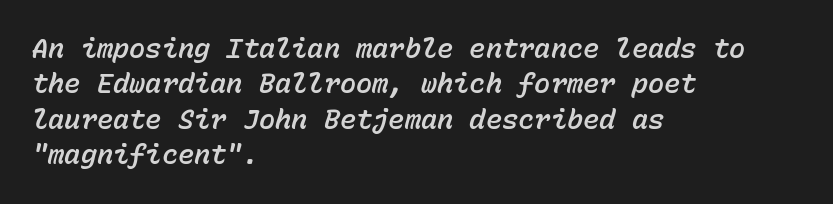
The image shows 27 px text type, italic (leaning right); set left-aligned, normal line spacing (1.31x), normal letter spacing, not underlined.
